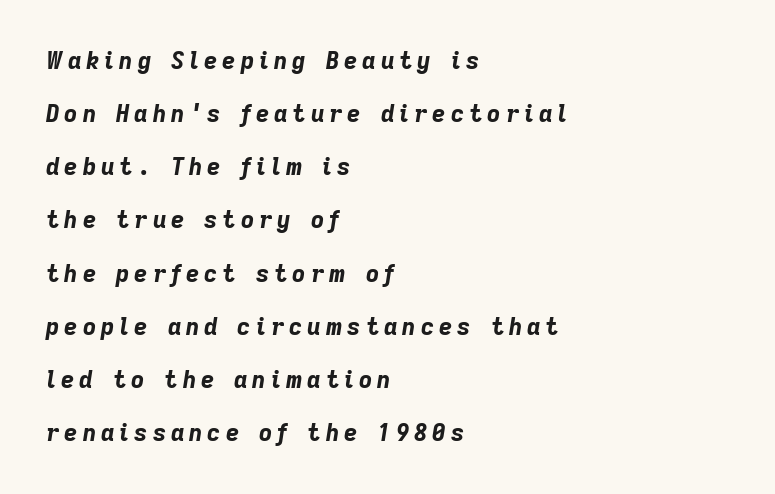
The image shows 23 px bold type, italic (leaning right); set left-aligned, loose line spacing (2.31x), unusually wide letter spacing (+0.22 em), not underlined.
